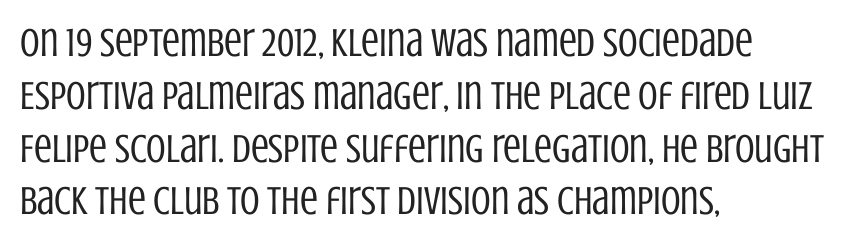
The typesetter chose a ragged-right arrangement here. Nope, not italic — everything's standing straight. Nope, no serifs anywhere on these letters. Character widths vary here, with narrow letters taking less room than wide ones. Glyph-to-glyph distance matches everyday printed text. Whoever set this chose a conventional vertical rhythm.
